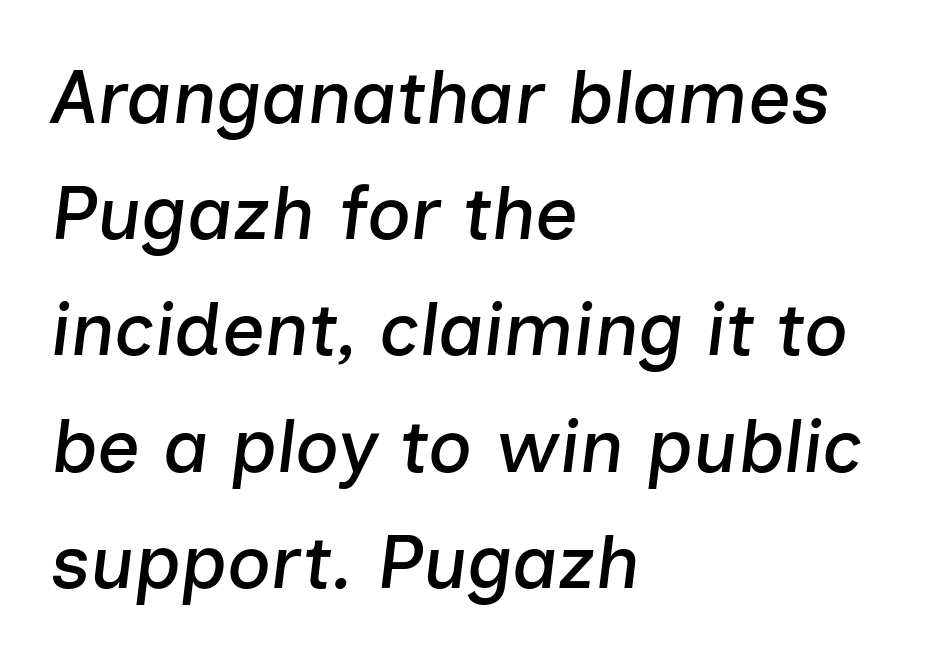
Q: Is the text italic (slanted)? A: Yes, it leans right by about 7 degrees.
Q: Is the text underlined? A: No.
Q: How is the paragraph aligned? A: Left-aligned.
Q: Is the spacing between letters normal or unusually wide? A: Normal.
Q: Is the spacing between lines tight, normal or loose? A: Normal.
Q: Width (condensed, normal, or wide)? A: Normal.
Q: Stroke contrast? A: Low.
Q: x-height? A: Medium.
Q: Monospaced? A: No.
